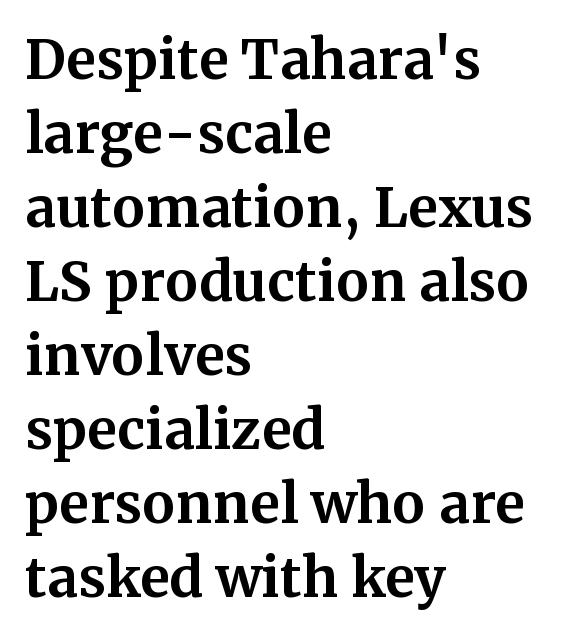
The image shows 54 px bold serif type, upright; set left-aligned, normal line spacing (1.37x), normal letter spacing, not underlined; medium stroke contrast and a medium x-height.
